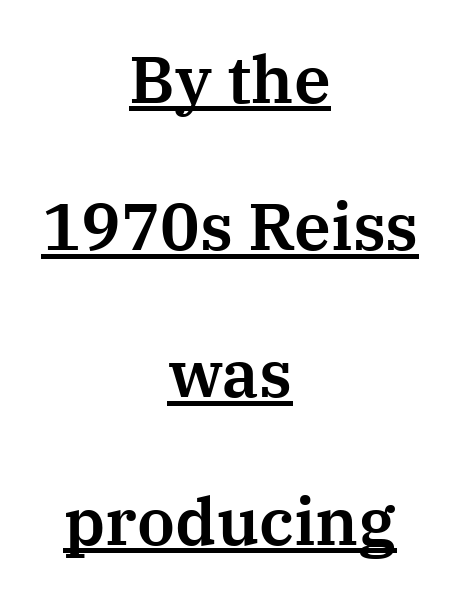
{"serif": "yes", "italic": "no", "width": "normal", "stroke_contrast": "medium", "x_height": "medium", "monospaced": "no", "underline": "yes", "align": "center", "line_spacing": "loose", "line_spacing_ratio": 2.23, "letter_spacing": "normal", "letter_spacing_em": 0.0, "glyph_px": 66}
